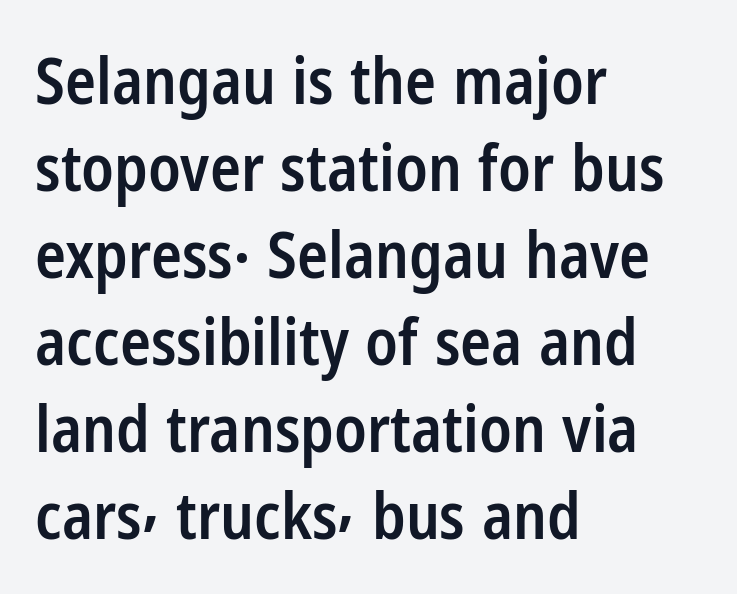
Q: Is the text bold? A: Semi-bold.
Q: Is the text italic (slanted)? A: No, it is upright.
Q: Is the typeface a serif or a sans-serif typeface? A: Sans-serif.
Q: Is the text underlined? A: No.
Q: How is the paragraph aligned? A: Left-aligned.
Q: Is the spacing between letters normal or unusually wide? A: Normal.
Q: Is the spacing between lines tight, normal or loose? A: Normal.
Q: Width (condensed, normal, or wide)? A: Condensed.
Q: Stroke contrast? A: Low.
Q: x-height? A: Medium.
Q: Monospaced? A: No.
